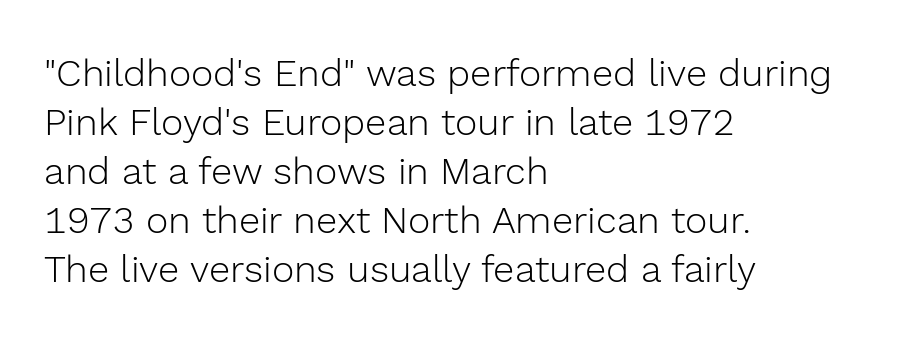
{"serif": "no", "italic": "no", "bold": "no", "weight": "light", "width": "normal", "x_height": "medium", "monospaced": "no", "underline": "no", "align": "left", "line_spacing": "normal", "line_spacing_ratio": 1.29, "letter_spacing": "normal", "letter_spacing_em": 0.0, "glyph_px": 38}
